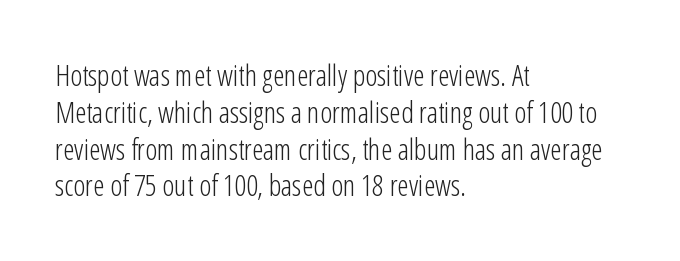
Q: Is the text bold? A: No.
Q: Is the text italic (slanted)? A: No, it is upright.
Q: Is the typeface a serif or a sans-serif typeface? A: Sans-serif.
Q: Is the text underlined? A: No.
Q: How is the paragraph aligned? A: Left-aligned.
Q: Is the spacing between letters normal or unusually wide? A: Normal.
Q: Is the spacing between lines tight, normal or loose? A: Normal.
Q: Width (condensed, normal, or wide)? A: Condensed.
Q: Stroke contrast? A: Low.
Q: x-height? A: Medium.
Q: Monospaced? A: No.
